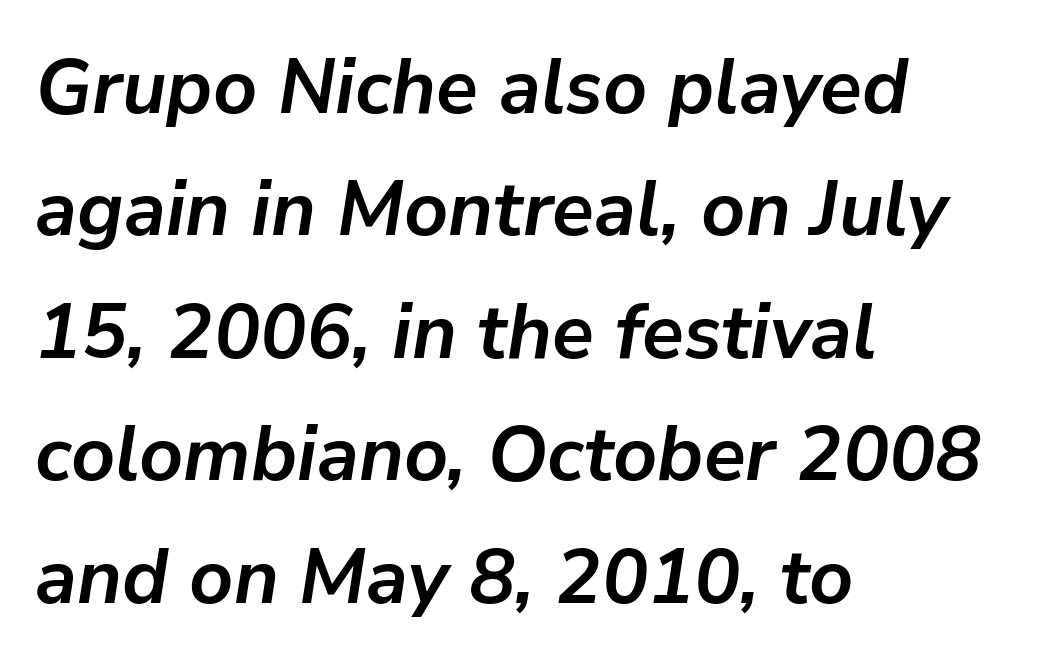
Q: Is the text bold? A: Yes.
Q: Is the text italic (slanted)? A: Yes, it leans right by about 9 degrees.
Q: Is the text underlined? A: No.
Q: How is the paragraph aligned? A: Left-aligned.
Q: Is the spacing between letters normal or unusually wide? A: Normal.
Q: Is the spacing between lines tight, normal or loose? A: Normal.
Q: Width (condensed, normal, or wide)? A: Normal.
Q: Stroke contrast? A: Low.
Q: x-height? A: Medium.
Q: Monospaced? A: No.
